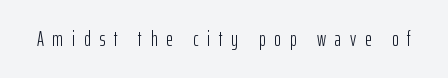
{"italic": "no", "bold": "no", "underline": "no", "letter_spacing": "wide", "letter_spacing_em": 0.41, "glyph_px": 21}
